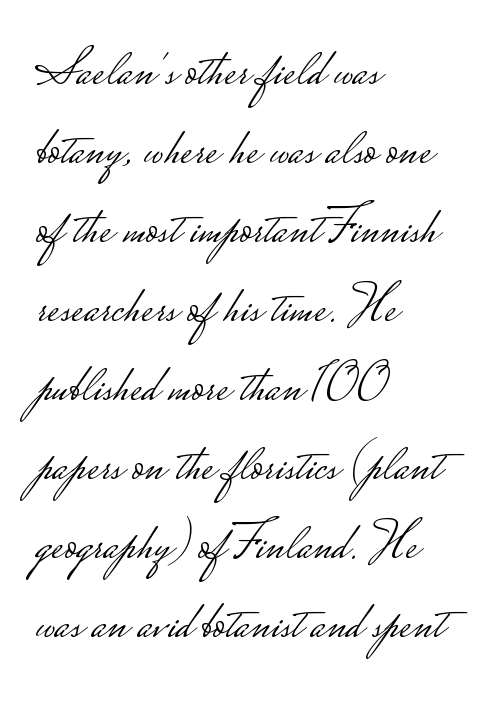
{"serif": "no", "bold": "no", "weight": "light", "width": "wide", "stroke_contrast": "low", "monospaced": "no", "underline": "no", "align": "left", "line_spacing": "normal", "line_spacing_ratio": 1.52, "letter_spacing": "normal", "letter_spacing_em": 0.0, "glyph_px": 52}
